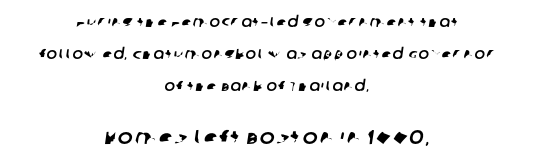
Q: Is the text underlined? A: No.
Q: How is the paragraph aligned? A: Centered.
Q: Is the spacing between lines tight, normal or loose? A: Loose.
Q: Which block of text is set in a larger size, the first (top) or the second (bottom)? A: The second (bottom) one.
